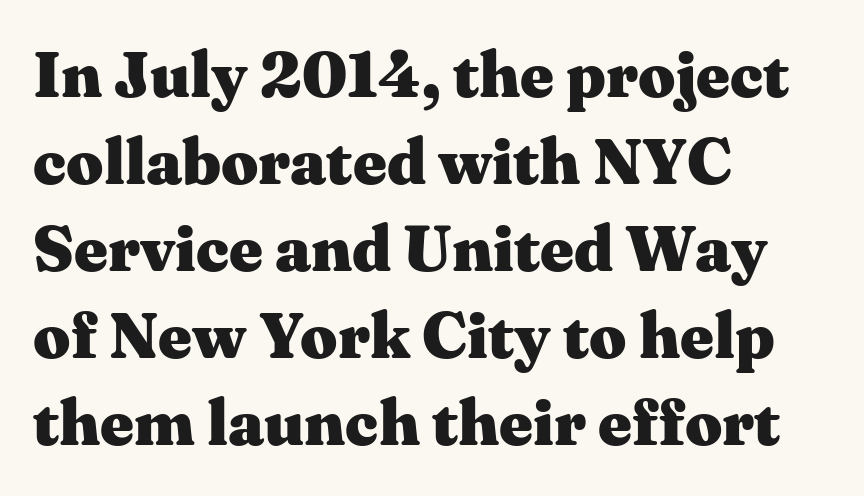
{"serif": "yes", "italic": "no", "bold": "yes", "weight": "heavy", "width": "wide", "stroke_contrast": "medium", "x_height": "medium", "monospaced": "no", "underline": "no", "align": "left", "line_spacing": "normal", "line_spacing_ratio": 1.34, "letter_spacing": "normal", "letter_spacing_em": 0.0, "glyph_px": 65}
